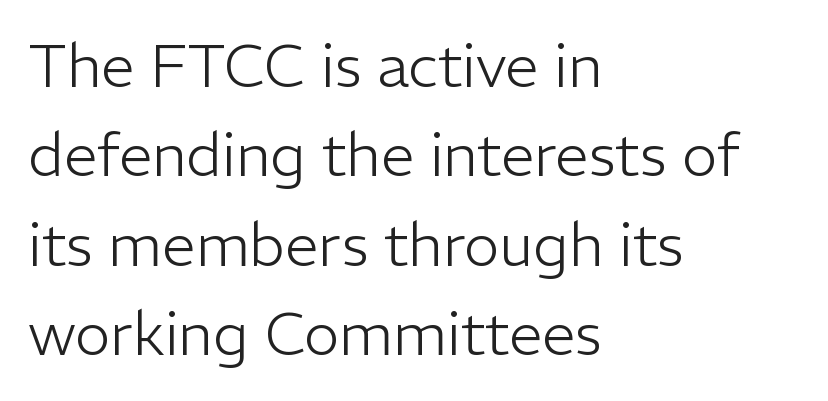
A sans-serif font was chosen for this passage. Honestly, the row spacing looks completely unremarkable. Type without underlining. Weight: not bold — regular or lighter.
